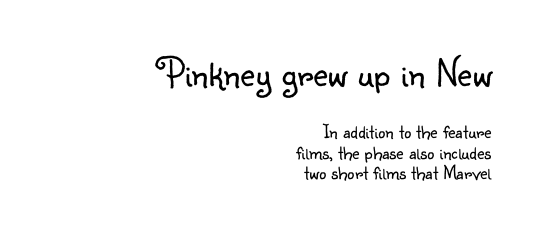
Typesetter's note — upper block bumped up in size, lower block left smaller. Regarding serifs, this sample does without them. Layout note: lines flush right. Varying glyph widths throughout — classic text-font behaviour. Every character sits straight up, as roman type does.
